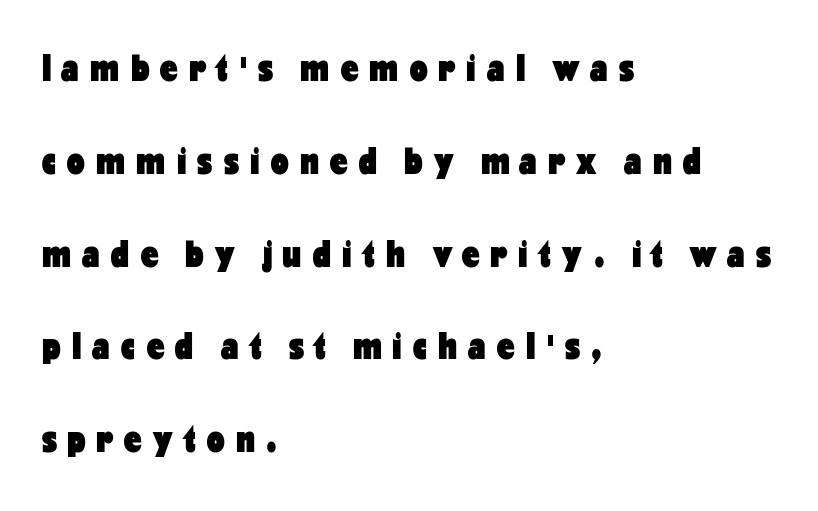
Q: Is the text bold? A: Yes.
Q: Is the text italic (slanted)? A: No, it is upright.
Q: Is the typeface a serif or a sans-serif typeface? A: Sans-serif.
Q: Is the text underlined? A: No.
Q: How is the paragraph aligned? A: Left-aligned.
Q: Is the spacing between letters normal or unusually wide? A: Unusually wide.
Q: Is the spacing between lines tight, normal or loose? A: Loose.
Q: Width (condensed, normal, or wide)? A: Condensed.
Q: Stroke contrast? A: Low.
Q: x-height? A: Medium.
Q: Monospaced? A: No.
